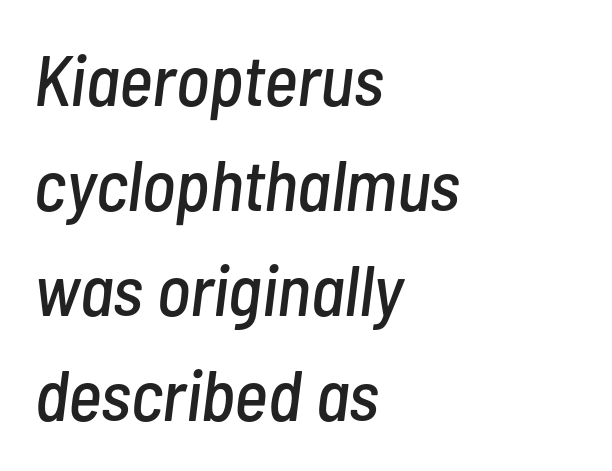
Think of a printed novel: that variable character pitch is what you see here. Rows of type keep a routine distance in the vertical direction. The type is set solid horizontally, with unmodified tracking. The rendering applies a slant to the glyphs.
